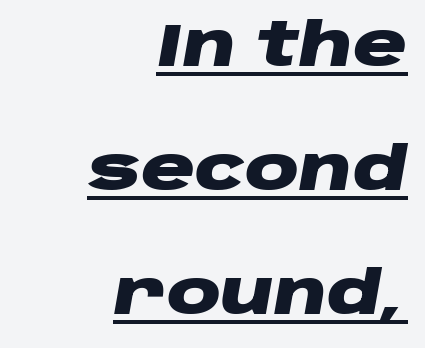
Q: Is the text bold? A: Yes.
Q: Is the text italic (slanted)? A: Yes, it leans right by about 10 degrees.
Q: Is the text underlined? A: Yes.
Q: How is the paragraph aligned? A: Right-aligned.
Q: Is the spacing between letters normal or unusually wide? A: Normal.
Q: Is the spacing between lines tight, normal or loose? A: Loose.
Q: Width (condensed, normal, or wide)? A: Wide.
Q: Stroke contrast? A: Low.
Q: x-height? A: Large.
Q: Monospaced? A: No.
